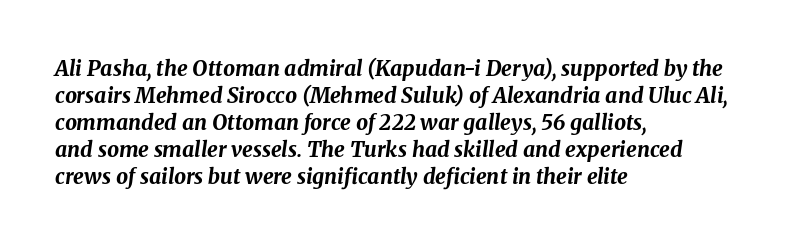
{"italic": "yes", "lean": "right", "slant_degrees": 8, "bold": "yes", "underline": "no", "align": "left", "line_spacing": "normal", "line_spacing_ratio": 1.28, "letter_spacing": "normal", "letter_spacing_em": 0.0, "glyph_px": 21}
